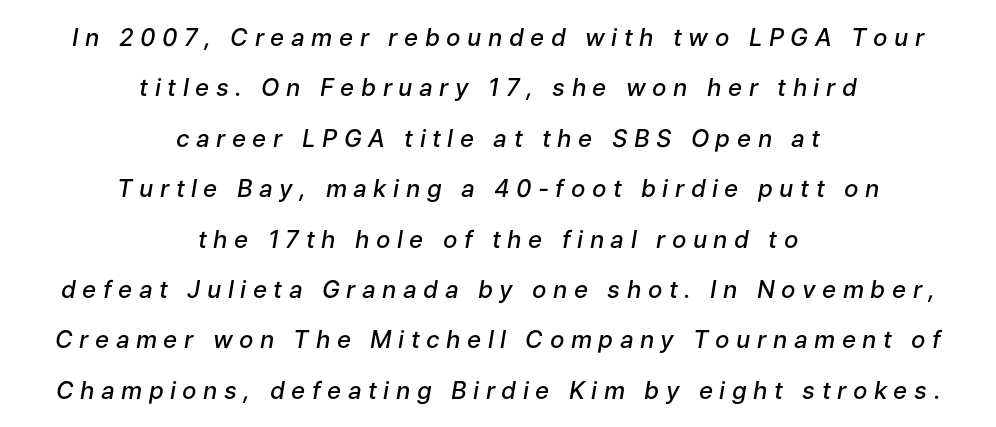
Q: Is the text bold? A: Semi-bold.
Q: Is the text italic (slanted)? A: Yes, it leans right by about 9 degrees.
Q: Is the text underlined? A: No.
Q: How is the paragraph aligned? A: Centered.
Q: Is the spacing between letters normal or unusually wide? A: Unusually wide.
Q: Is the spacing between lines tight, normal or loose? A: Loose.
